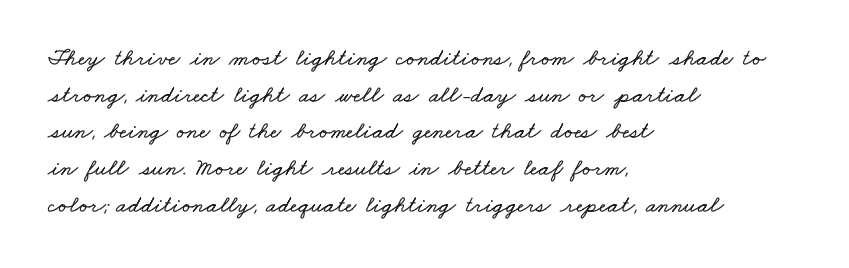
{"underline": "no", "align": "left", "line_spacing": "normal", "line_spacing_ratio": 1.53, "letter_spacing": "normal", "letter_spacing_em": 0.0, "glyph_px": 24}
